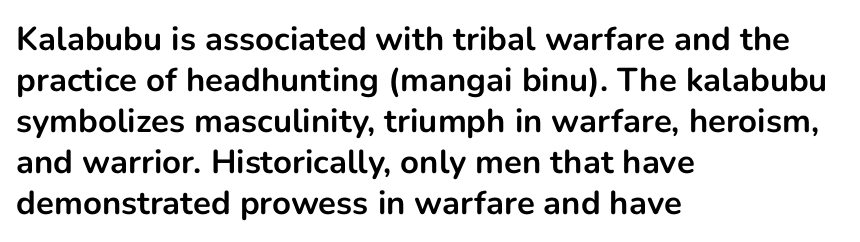
The image shows 33 px bold sans-serif type, upright; set left-aligned, line spacing 1.24x, normal letter spacing, not underlined; low stroke contrast and a medium x-height.
